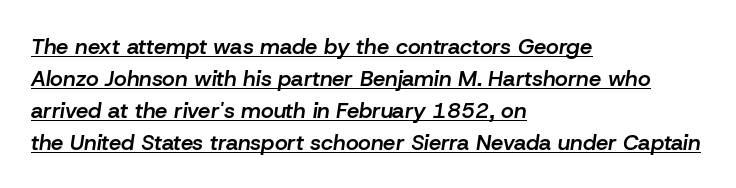
{"italic": "yes", "lean": "right", "slant_degrees": 8, "bold": "semi", "underline": "yes", "align": "left", "line_spacing": "normal", "line_spacing_ratio": 1.45, "letter_spacing": "normal", "letter_spacing_em": 0.0, "glyph_px": 22}
